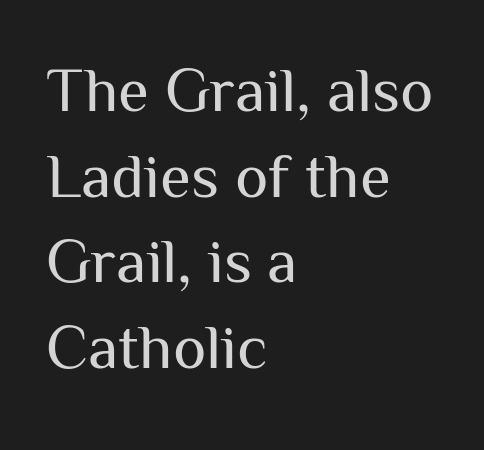
Q: Is the text bold? A: No.
Q: Is the text italic (slanted)? A: No, it is upright.
Q: Is the typeface a serif or a sans-serif typeface? A: Sans-serif.
Q: Is the text underlined? A: No.
Q: How is the paragraph aligned? A: Left-aligned.
Q: Is the spacing between letters normal or unusually wide? A: Normal.
Q: Is the spacing between lines tight, normal or loose? A: Normal.
Q: Width (condensed, normal, or wide)? A: Normal.
Q: Stroke contrast? A: Medium.
Q: x-height? A: Medium.
Q: Monospaced? A: No.
